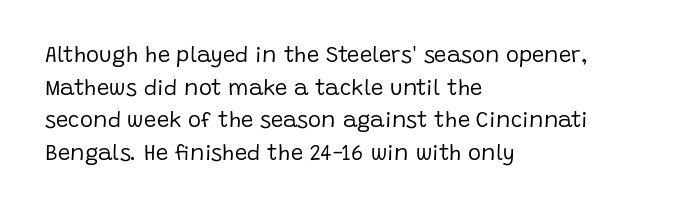
Q: Is the text bold? A: No.
Q: Is the text italic (slanted)? A: No, it is upright.
Q: Is the text underlined? A: No.
Q: How is the paragraph aligned? A: Left-aligned.
Q: Is the spacing between letters normal or unusually wide? A: Normal.
Q: Is the spacing between lines tight, normal or loose? A: Normal.
